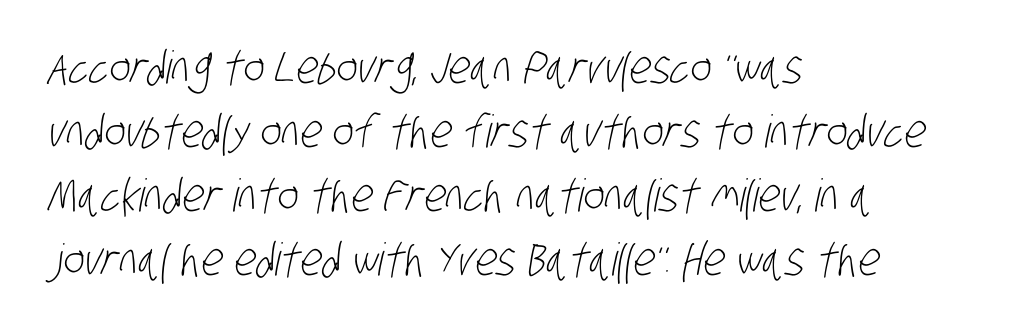
The image shows 45 px light, condensed sans-serif type; set left-aligned, normal line spacing (1.42x), normal letter spacing, not underlined; low stroke contrast and a large x-height.
